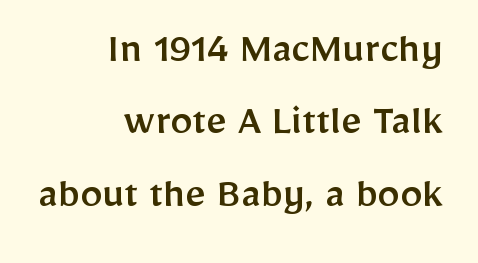
{"serif": "no", "italic": "no", "width": "normal", "stroke_contrast": "low", "x_height": "medium", "monospaced": "no", "underline": "no", "align": "right", "line_spacing": "normal", "line_spacing_ratio": 1.61, "letter_spacing": "normal", "letter_spacing_em": 0.0, "glyph_px": 45}
